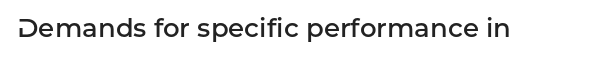
The image shows 26 px text type, upright; set normal letter spacing, not underlined.
